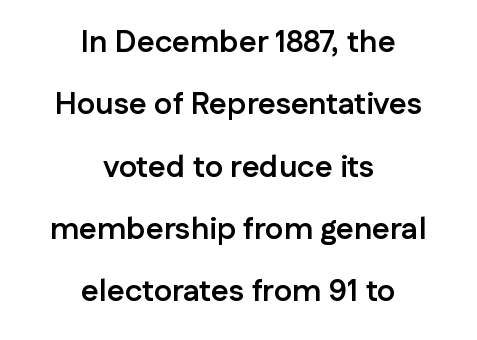
Q: Is the text bold? A: Yes.
Q: Is the text italic (slanted)? A: No, it is upright.
Q: Is the typeface a serif or a sans-serif typeface? A: Sans-serif.
Q: Is the text underlined? A: No.
Q: How is the paragraph aligned? A: Centered.
Q: Is the spacing between letters normal or unusually wide? A: Normal.
Q: Is the spacing between lines tight, normal or loose? A: Loose.
Q: Width (condensed, normal, or wide)? A: Normal.
Q: Stroke contrast? A: Low.
Q: x-height? A: Medium.
Q: Monospaced? A: No.
